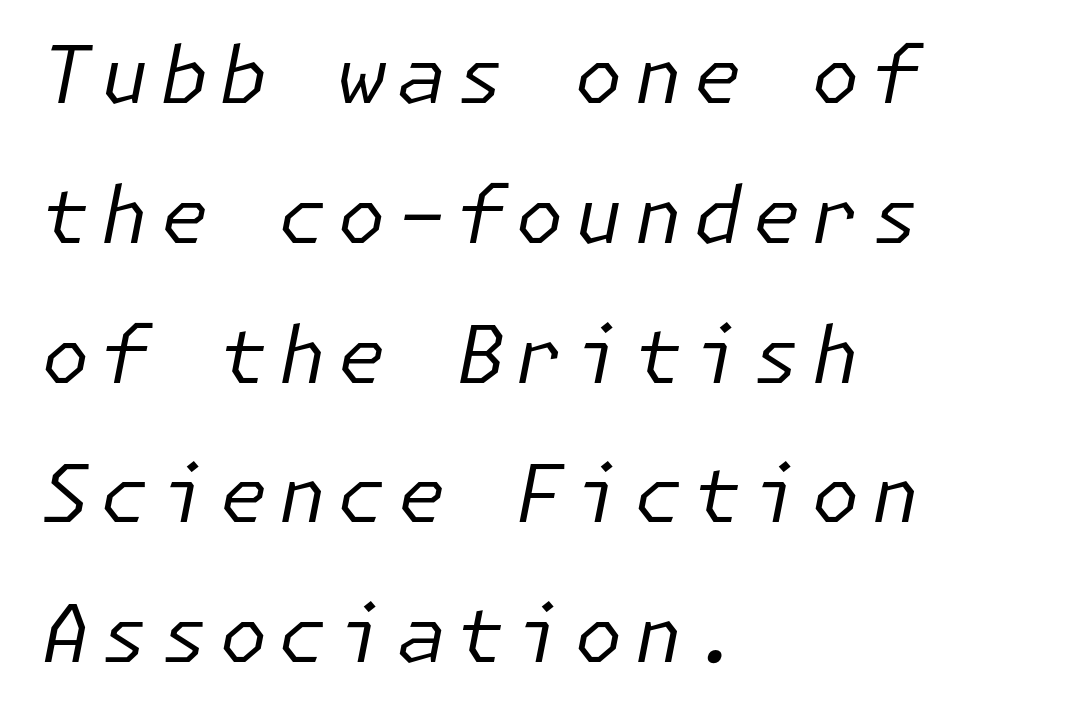
Q: Is the text bold? A: No.
Q: Is the text italic (slanted)? A: Yes, it leans right by about 11 degrees.
Q: Is the text underlined? A: No.
Q: How is the paragraph aligned? A: Left-aligned.
Q: Width (condensed, normal, or wide)? A: Normal.
Q: Stroke contrast? A: Low.
Q: x-height? A: Medium.
